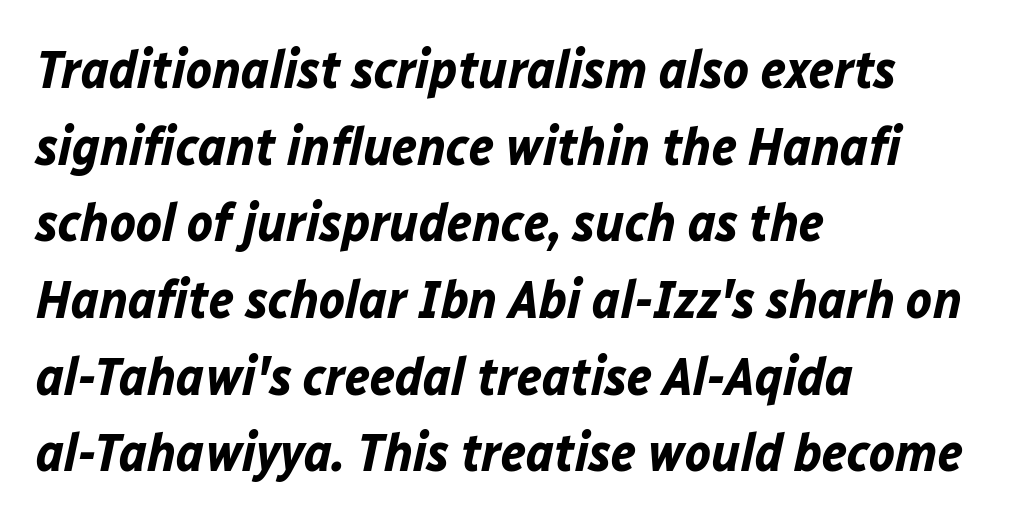
Q: Is the text bold? A: Yes.
Q: Is the text italic (slanted)? A: Yes, it leans right by about 12 degrees.
Q: Is the text underlined? A: No.
Q: How is the paragraph aligned? A: Left-aligned.
Q: Is the spacing between letters normal or unusually wide? A: Normal.
Q: Is the spacing between lines tight, normal or loose? A: Normal.
Q: Width (condensed, normal, or wide)? A: Normal.
Q: Stroke contrast? A: Low.
Q: x-height? A: Medium.
Q: Monospaced? A: No.
